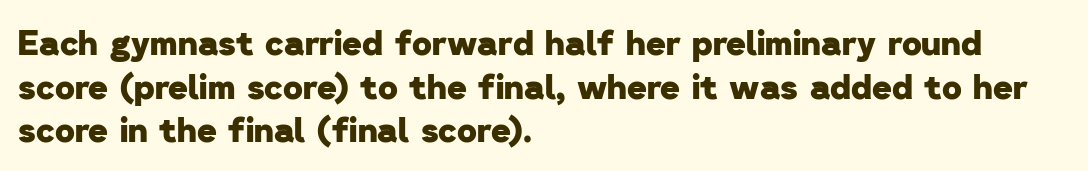
Q: Is the text bold? A: Yes.
Q: Is the typeface a serif or a sans-serif typeface? A: Sans-serif.
Q: Is the text underlined? A: No.
Q: How is the paragraph aligned? A: Left-aligned.
Q: Is the spacing between letters normal or unusually wide? A: Normal.
Q: Is the spacing between lines tight, normal or loose? A: Normal.
Q: Width (condensed, normal, or wide)? A: Normal.
Q: Stroke contrast? A: Low.
Q: x-height? A: Medium.
Q: Monospaced? A: No.
